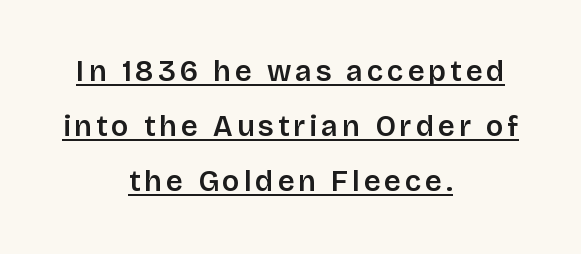
Is this a fixed-width face? No — the glyphs have proportional, varying widths. Are there feet on the stems? There aren't — it's a sans. The paragraph has two soft edges and a firm central axis. The space between consecutive lines is lavish. Unlike italic type, these characters show no tilt at all. Beneath each row of characters lies a ruled line.
